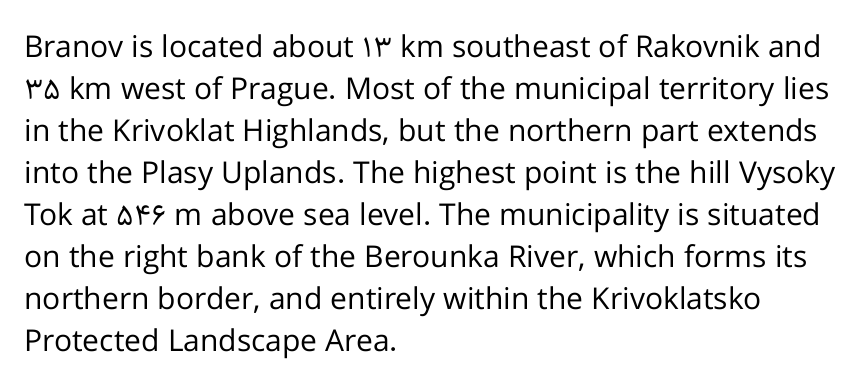
{"serif": "no", "italic": "no", "bold": "no", "weight": "regular", "width": "normal", "stroke_contrast": "low", "x_height": "medium", "monospaced": "no", "underline": "no", "align": "left", "line_spacing": "normal", "line_spacing_ratio": 1.4, "letter_spacing": "normal", "letter_spacing_em": 0.0, "glyph_px": 30}
